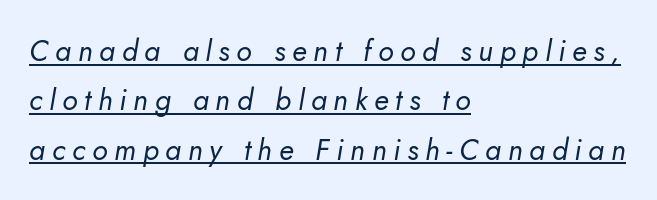
A typesetter would call this leading conventional body-copy spacing. Which margin do the lines hug? The left one — the right edge is uneven. This rendering widens character spacing well past its baseline value. Honestly, the underline is the first thing you notice here. Is the type heavy? It reads as light-to-regular instead. There's an unmistakable incline to the writing here.
